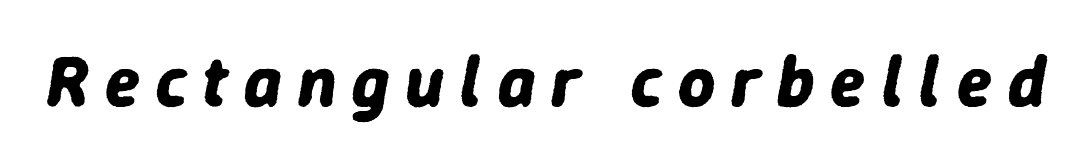
{"italic": "yes", "lean": "right", "slant_degrees": 9, "bold": "yes", "weight": "bold", "width": "normal", "stroke_contrast": "low", "x_height": "medium", "monospaced": "no", "underline": "no", "letter_spacing": "wide", "letter_spacing_em": 0.22, "glyph_px": 72}
